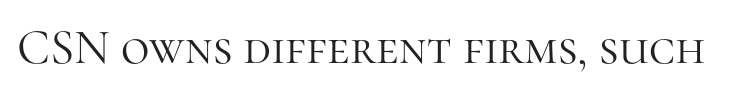
{"serif": "yes", "italic": "no", "bold": "no", "weight": "light", "width": "normal", "stroke_contrast": "high", "x_height": "medium", "monospaced": "no", "underline": "no", "letter_spacing": "normal", "letter_spacing_em": 0.0, "glyph_px": 49}
